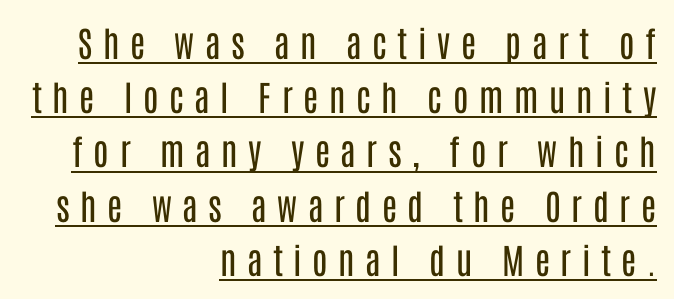
Each letter keeps its own natural width here, so spacing adapts to shape. All the whitespace from short lines collects on the left. Regarding leading, the lines here are spaced in the standard way. Underlining? Definitely there. Stroke thickness stays within the range of a standard reading face or lighter.
